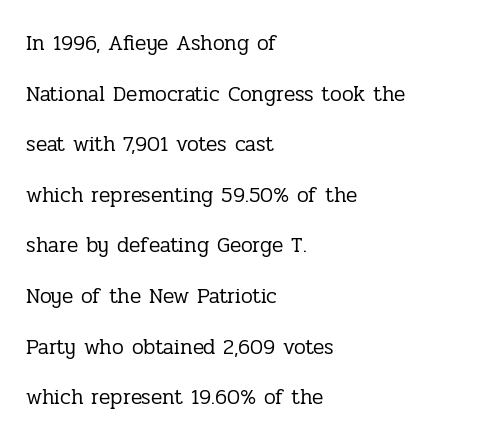
Q: Is the text bold? A: No.
Q: Is the text italic (slanted)? A: No, it is upright.
Q: Is the text underlined? A: No.
Q: How is the paragraph aligned? A: Left-aligned.
Q: Is the spacing between letters normal or unusually wide? A: Normal.
Q: Is the spacing between lines tight, normal or loose? A: Loose.
